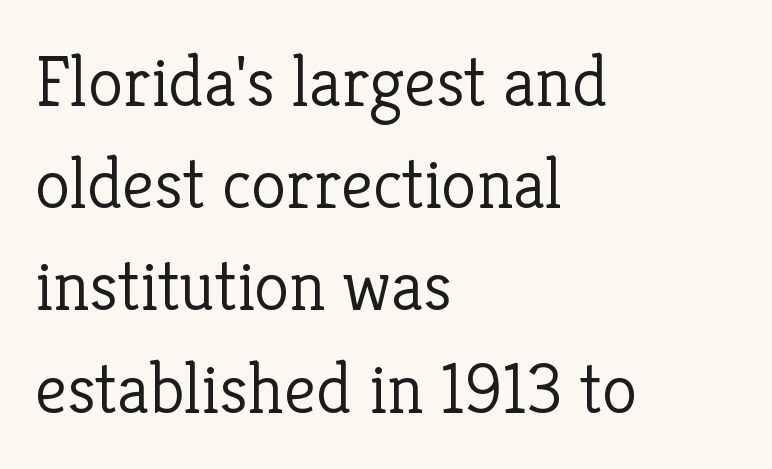
Q: Is the text bold? A: No.
Q: Is the text italic (slanted)? A: No, it is upright.
Q: Is the typeface a serif or a sans-serif typeface? A: Serif.
Q: Is the text underlined? A: No.
Q: How is the paragraph aligned? A: Left-aligned.
Q: Is the spacing between letters normal or unusually wide? A: Normal.
Q: Is the spacing between lines tight, normal or loose? A: Normal.
Q: Width (condensed, normal, or wide)? A: Normal.
Q: Stroke contrast? A: Low.
Q: x-height? A: Medium.
Q: Monospaced? A: No.
